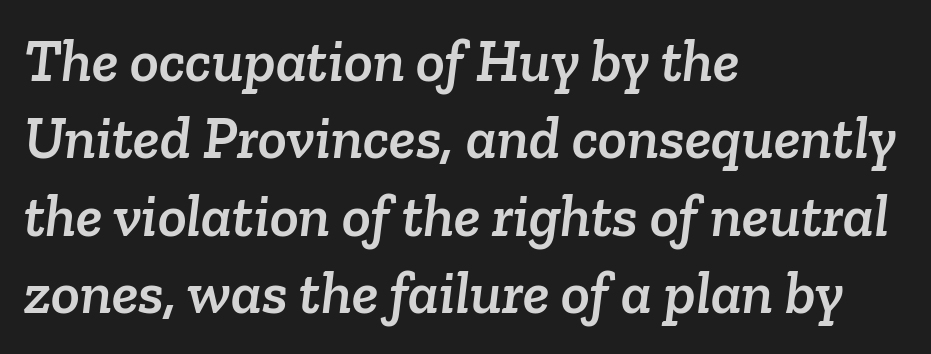
The image shows 60 px serif type; set left-aligned, normal line spacing (1.29x), normal letter spacing, not underlined; low stroke contrast and a medium x-height.
